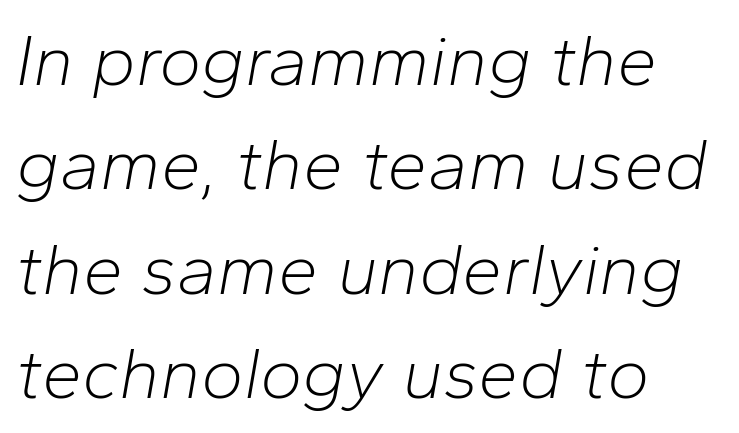
The image shows 72 px light type, italic (leaning right); set left-aligned, normal line spacing (1.45x), normal letter spacing, not underlined; low stroke contrast and a medium x-height.
